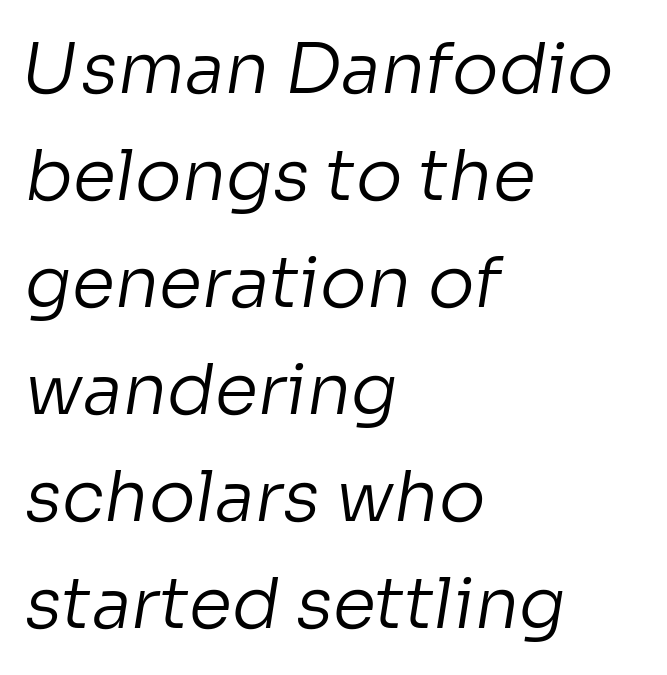
{"serif": "no", "bold": "no", "weight": "regular", "width": "normal", "stroke_contrast": "low", "x_height": "medium", "monospaced": "no", "underline": "no", "align": "left", "line_spacing": "normal", "line_spacing_ratio": 1.53, "letter_spacing": "normal", "letter_spacing_em": 0.0, "glyph_px": 70}
